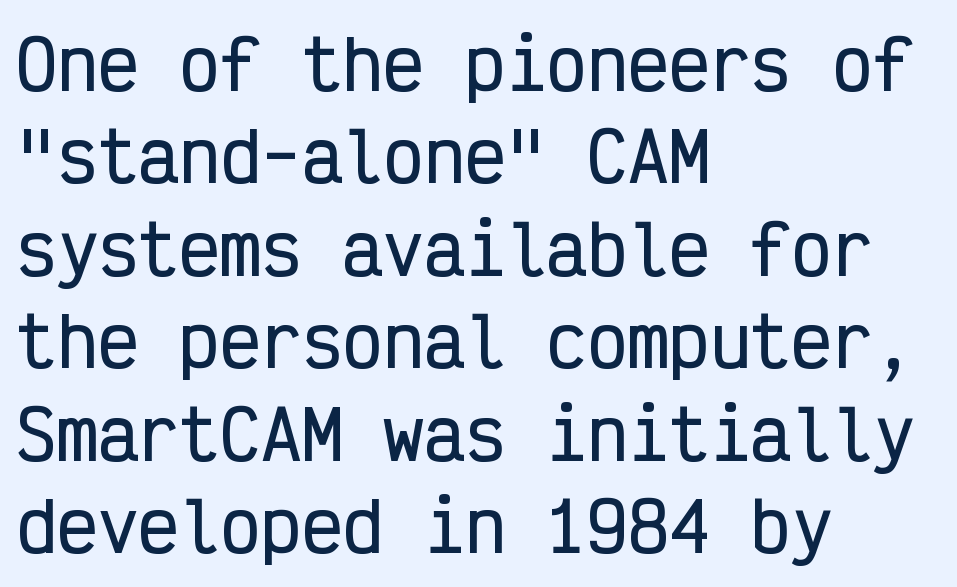
Q: Is the text italic (slanted)? A: No, it is upright.
Q: Is the typeface a serif or a sans-serif typeface? A: Sans-serif.
Q: Is the text underlined? A: No.
Q: How is the paragraph aligned? A: Left-aligned.
Q: Is the spacing between letters normal or unusually wide? A: Normal.
Q: Is the spacing between lines tight, normal or loose? A: Normal.
Q: Width (condensed, normal, or wide)? A: Condensed.
Q: Stroke contrast? A: Low.
Q: x-height? A: Medium.
Q: Monospaced? A: Yes.
